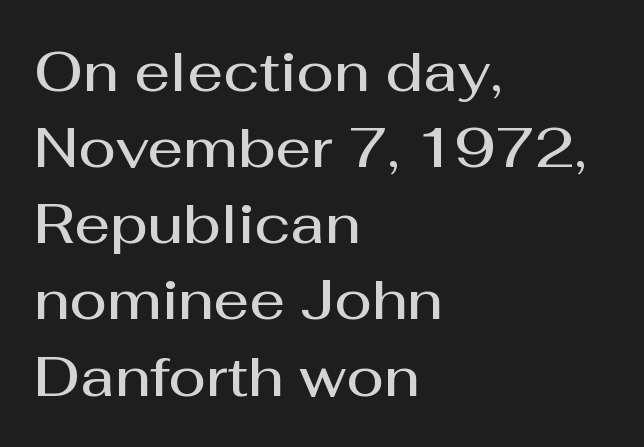
Q: Is the text bold? A: Semi-bold.
Q: Is the text italic (slanted)? A: No, it is upright.
Q: Is the typeface a serif or a sans-serif typeface? A: Sans-serif.
Q: Is the text underlined? A: No.
Q: How is the paragraph aligned? A: Left-aligned.
Q: Is the spacing between letters normal or unusually wide? A: Normal.
Q: Is the spacing between lines tight, normal or loose? A: Normal.
Q: Width (condensed, normal, or wide)? A: Normal.
Q: Stroke contrast? A: Medium.
Q: x-height? A: Medium.
Q: Monospaced? A: No.
